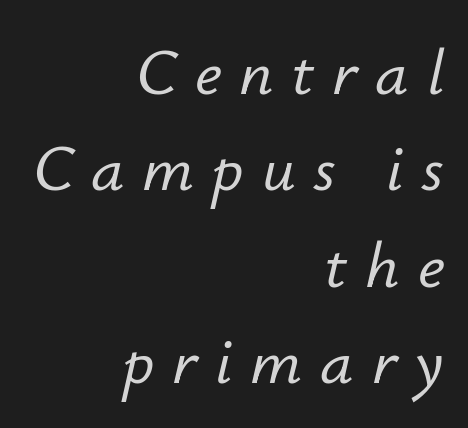
In terms of posture, this sample is oblique. Words appear elongated and porous because spacing is wide. The foot of each line stays bare and open. Do the characters align in a grid? No, the font is proportional. Leading: standard. These lines stack with their right ends in a neat column.
